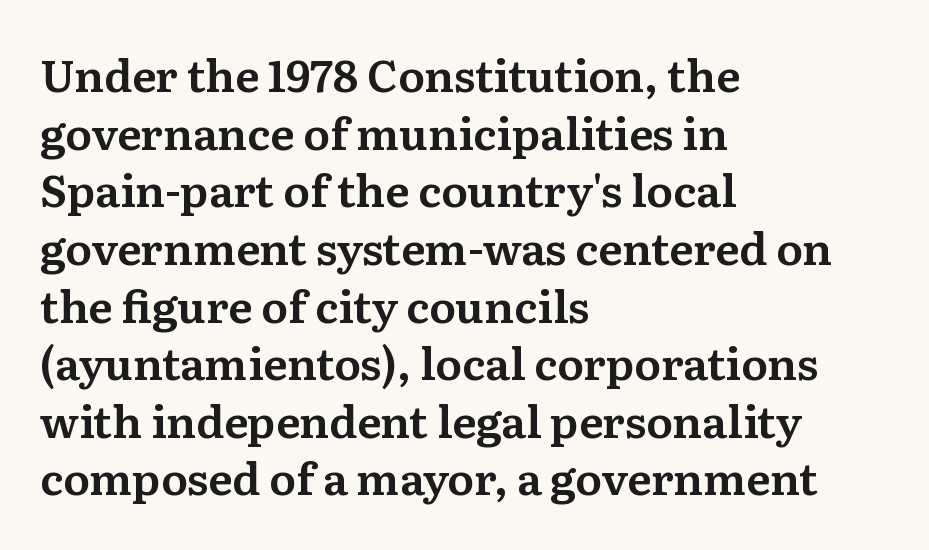
Q: Is the text italic (slanted)? A: No, it is upright.
Q: Is the typeface a serif or a sans-serif typeface? A: Serif.
Q: Is the text underlined? A: No.
Q: How is the paragraph aligned? A: Left-aligned.
Q: Is the spacing between letters normal or unusually wide? A: Normal.
Q: Is the spacing between lines tight, normal or loose? A: Normal.
Q: Width (condensed, normal, or wide)? A: Normal.
Q: Stroke contrast? A: Medium.
Q: x-height? A: Medium.
Q: Monospaced? A: No.
